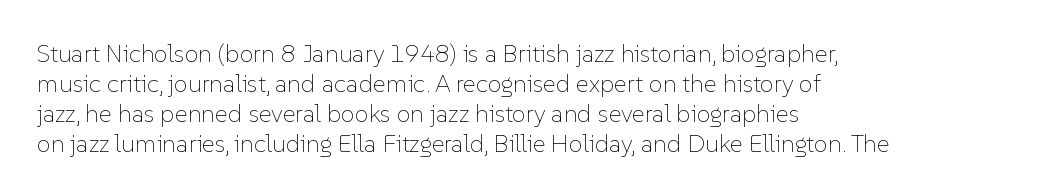
Q: Is the text bold? A: No.
Q: Is the text italic (slanted)? A: No, it is upright.
Q: Is the text underlined? A: No.
Q: How is the paragraph aligned? A: Left-aligned.
Q: Is the spacing between letters normal or unusually wide? A: Normal.
